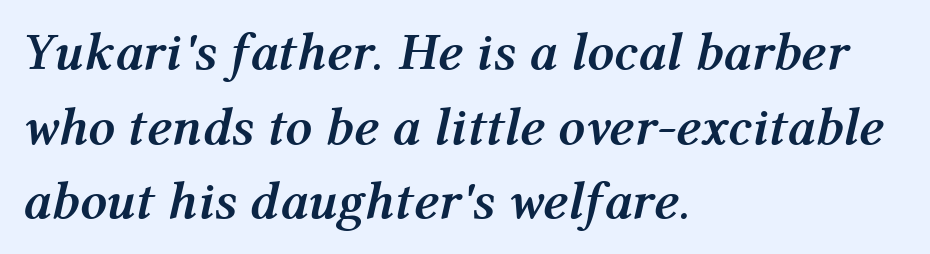
The image shows 53 px semibold type, italic (leaning right); set left-aligned, normal line spacing (1.41x), normal letter spacing, not underlined; medium stroke contrast and a medium x-height.
